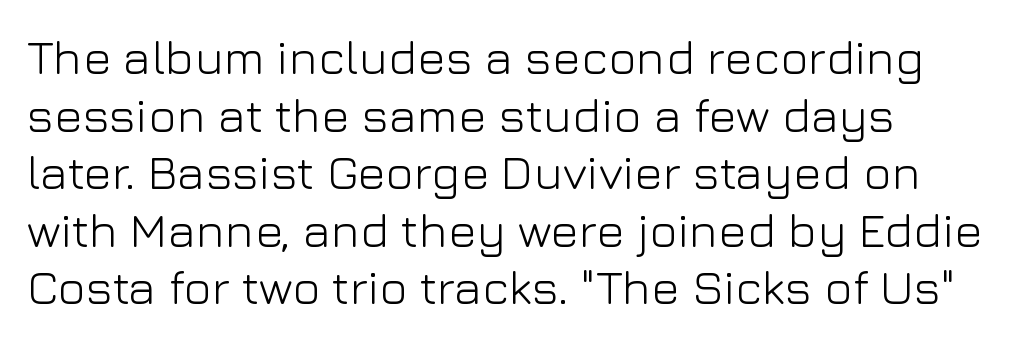
Q: Is the text bold? A: No.
Q: Is the text italic (slanted)? A: No, it is upright.
Q: Is the typeface a serif or a sans-serif typeface? A: Sans-serif.
Q: Is the text underlined? A: No.
Q: How is the paragraph aligned? A: Left-aligned.
Q: Is the spacing between letters normal or unusually wide? A: Normal.
Q: Width (condensed, normal, or wide)? A: Normal.
Q: Stroke contrast? A: Low.
Q: x-height? A: Medium.
Q: Monospaced? A: No.
